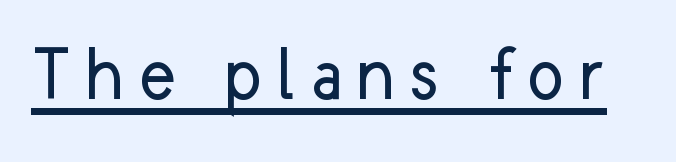
{"serif": "no", "italic": "no", "bold": "no", "weight": "regular", "width": "normal", "stroke_contrast": "low", "x_height": "medium", "monospaced": "no", "underline": "yes", "glyph_px": 80}
